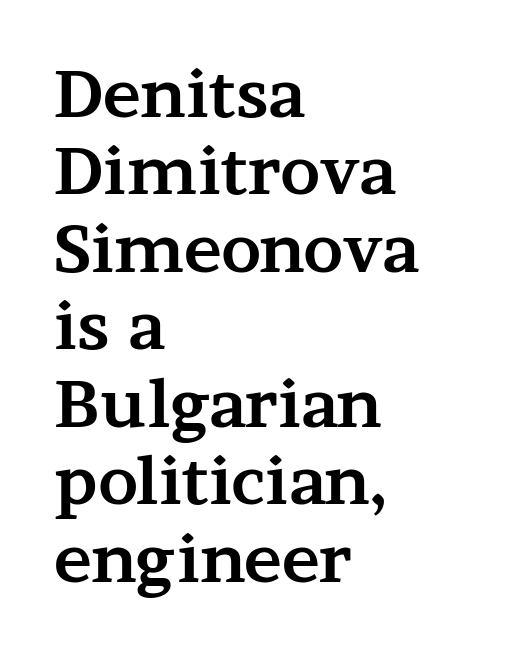
The image shows 64 px bold, wide serif type, upright; set left-aligned, line spacing 1.21x, normal letter spacing, not underlined; medium stroke contrast and a medium x-height.
